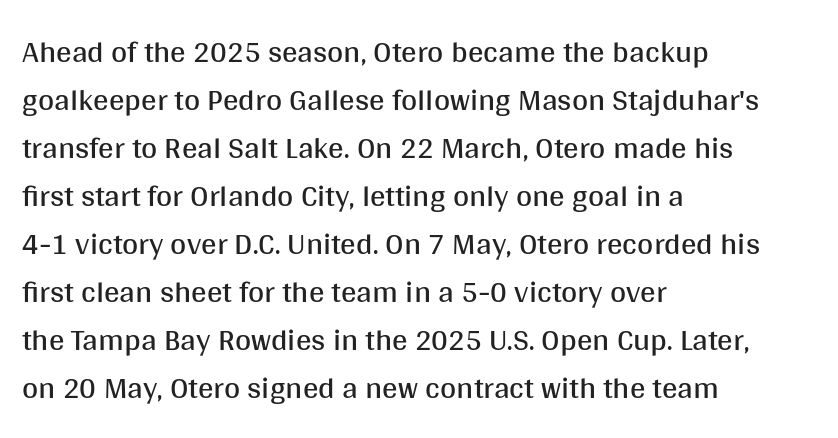
{"serif": "no", "italic": "no", "bold": "no", "weight": "regular", "width": "normal", "stroke_contrast": "medium", "x_height": "large", "monospaced": "no", "underline": "no", "align": "left", "line_spacing": "normal", "line_spacing_ratio": 1.55, "letter_spacing": "normal", "letter_spacing_em": 0.0, "glyph_px": 31}
